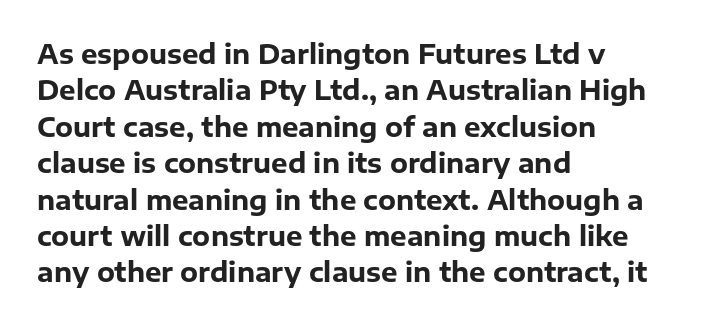
Q: Is the text bold? A: Yes.
Q: Is the text italic (slanted)? A: No, it is upright.
Q: Is the text underlined? A: No.
Q: How is the paragraph aligned? A: Left-aligned.
Q: Is the spacing between letters normal or unusually wide? A: Normal.
Q: Is the spacing between lines tight, normal or loose? A: Normal.
